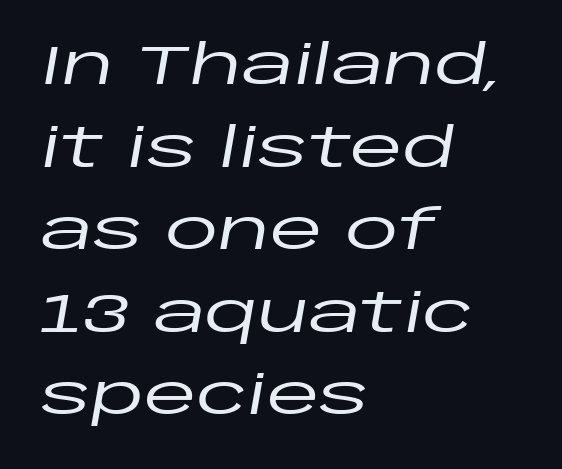
{"italic": "yes", "lean": "right", "slant_degrees": 10, "width": "wide", "stroke_contrast": "low", "x_height": "large", "monospaced": "no", "underline": "no", "align": "left", "line_spacing": "normal", "line_spacing_ratio": 1.53, "letter_spacing": "normal", "letter_spacing_em": 0.0, "glyph_px": 54}
